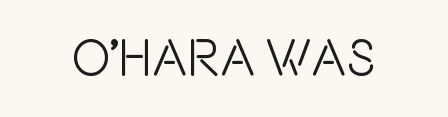
{"serif": "no", "italic": "no", "width": "condensed", "x_height": "large", "monospaced": "no", "underline": "no", "letter_spacing": "normal", "letter_spacing_em": 0.0, "glyph_px": 52}
